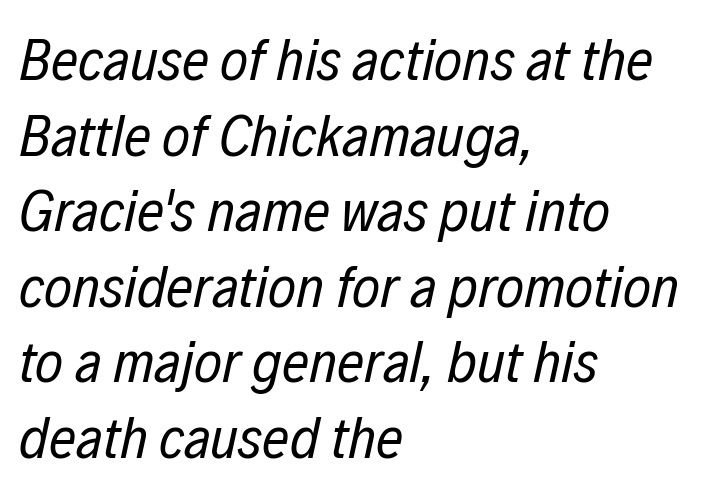
The image shows 60 px regular-weight, condensed type, italic (leaning right); set left-aligned, normal line spacing (1.26x), normal letter spacing, not underlined; low stroke contrast and a medium x-height.
